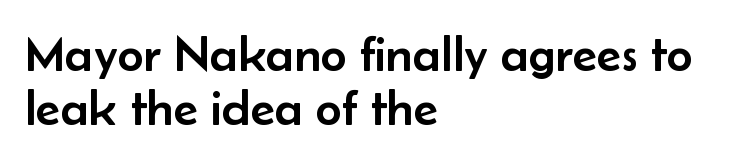
{"serif": "no", "italic": "no", "width": "normal", "stroke_contrast": "low", "x_height": "small", "monospaced": "no", "underline": "no", "align": "left", "line_spacing": "tight", "line_spacing_ratio": 1.06, "letter_spacing": "normal", "letter_spacing_em": 0.0, "glyph_px": 51}
